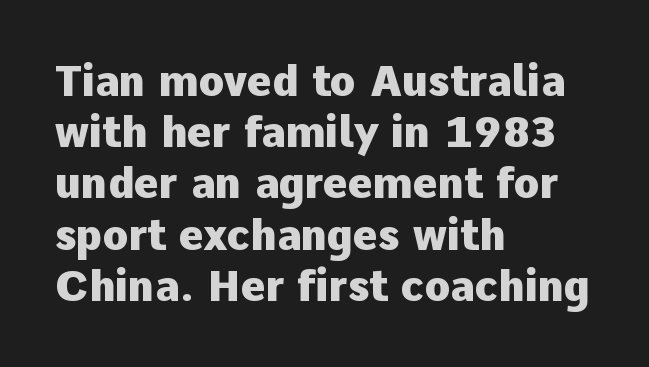
The image shows 42 px heavy sans-serif type, upright; set left-aligned, line spacing 1.22x, normal letter spacing, not underlined; low stroke contrast and a medium x-height.
